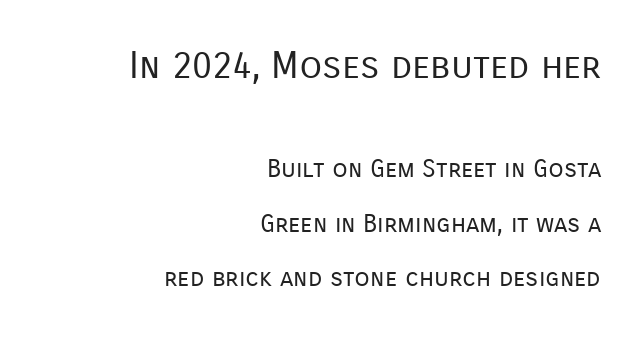
{"serif": "no", "italic": "no", "bold": "no", "weight": "regular", "width": "normal", "stroke_contrast": "low", "x_height": "medium", "monospaced": "no", "underline": "no", "align": "right", "line_spacing": "loose", "line_spacing_ratio": 2.18, "letter_spacing": "normal", "letter_spacing_em": 0.0, "larger_block": "first", "size_ratio": 1.48, "glyph_px": 37}
